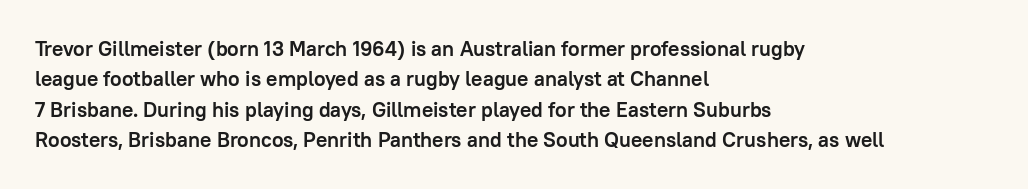
Q: Is the text bold? A: Yes.
Q: Is the text italic (slanted)? A: No, it is upright.
Q: Is the text underlined? A: No.
Q: How is the paragraph aligned? A: Left-aligned.
Q: Is the spacing between letters normal or unusually wide? A: Normal.
Q: Is the spacing between lines tight, normal or loose? A: Normal.
